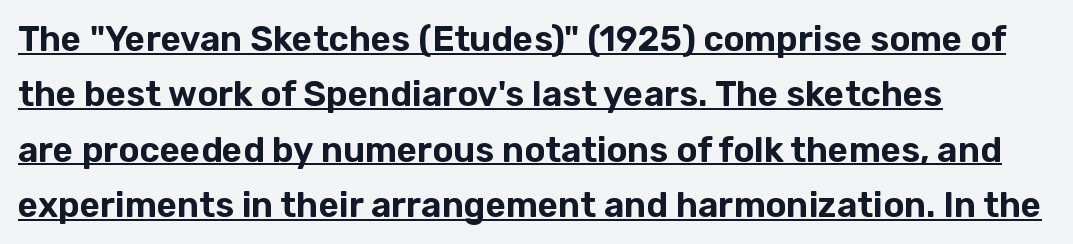
Q: Is the text italic (slanted)? A: No, it is upright.
Q: Is the typeface a serif or a sans-serif typeface? A: Sans-serif.
Q: Is the text underlined? A: Yes.
Q: How is the paragraph aligned? A: Left-aligned.
Q: Is the spacing between letters normal or unusually wide? A: Normal.
Q: Is the spacing between lines tight, normal or loose? A: Normal.
Q: Width (condensed, normal, or wide)? A: Normal.
Q: Stroke contrast? A: Low.
Q: x-height? A: Medium.
Q: Monospaced? A: No.
